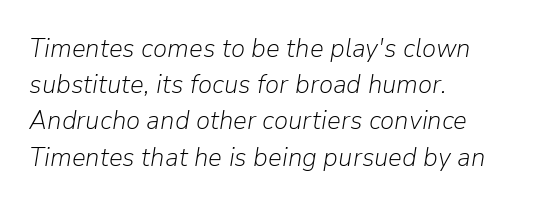
The image shows 27 px text type, italic (leaning right); set left-aligned, normal line spacing (1.34x), normal letter spacing, not underlined.
